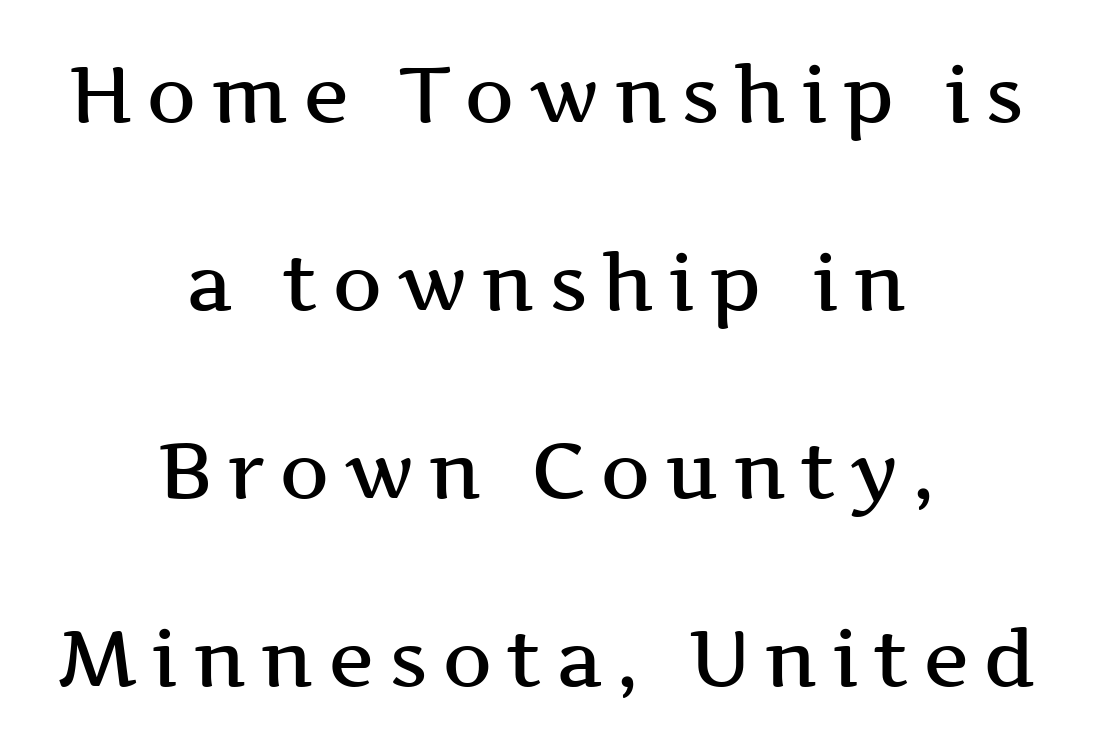
The image shows 78 px semibold, wide serif type, upright; set centered, loose line spacing (2.41x), not underlined; medium stroke contrast and a medium x-height.
